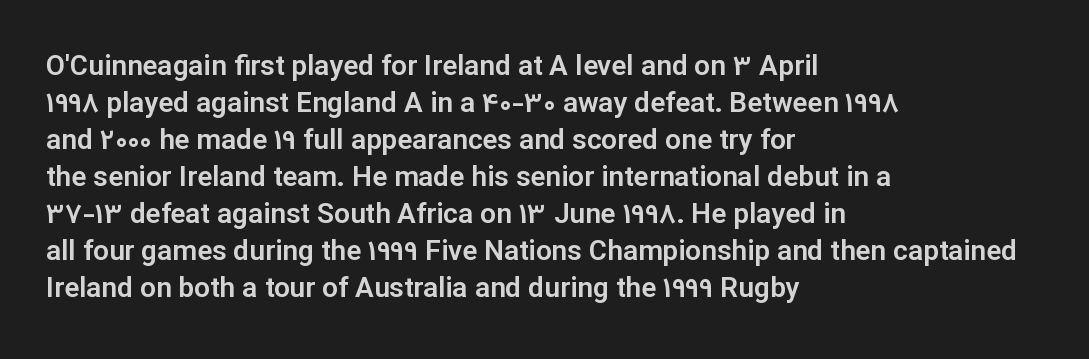
{"serif": "no", "italic": "no", "width": "normal", "stroke_contrast": "low", "x_height": "medium", "monospaced": "no", "underline": "no", "align": "left", "line_spacing": "normal", "line_spacing_ratio": 1.32, "letter_spacing": "normal", "letter_spacing_em": 0.0, "glyph_px": 28}
